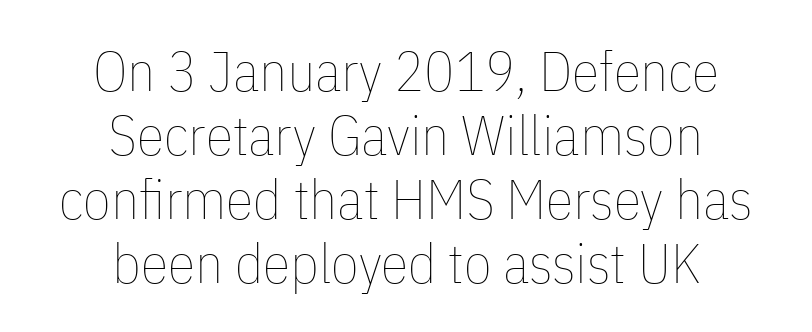
The block of text is dense from top to bottom, with scant space between rows. Underline: absent. When letters stand straight like this, we call the style roman or upright. Reading down the block, each line starts at a different indent, mirrored at its end. Each letter keeps its own natural width here, so spacing adapts to shape. Nobody touched the tracking dial on this one.
